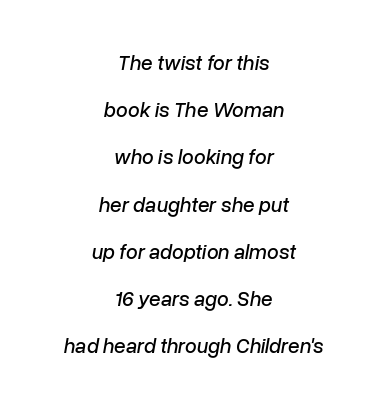
{"italic": "yes", "lean": "right", "slant_degrees": 10, "underline": "no", "align": "center", "line_spacing": "loose", "line_spacing_ratio": 2.25, "letter_spacing": "normal", "letter_spacing_em": 0.0, "glyph_px": 21}
